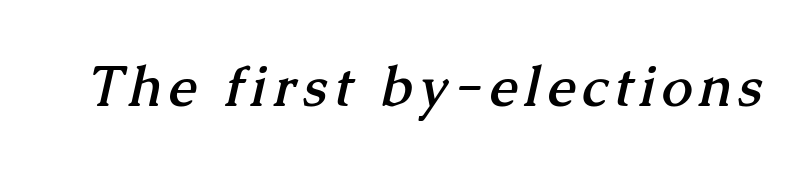
Does the weight exceed regular? Yes, all the way to bold. The rendering uses natural spacing where letterforms have individual widths. Lines of text with bare space underneath. Old-style or modern, the face here clearly has serifs.
